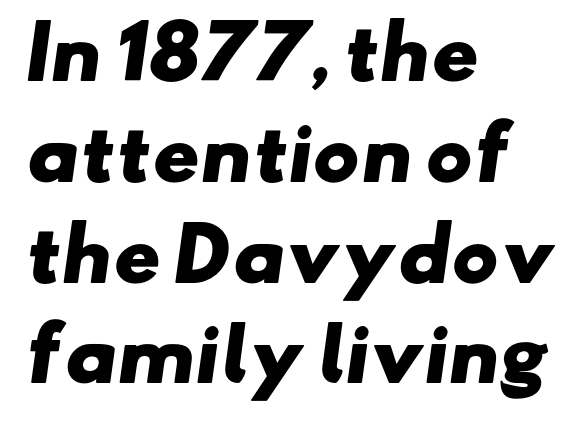
The image shows 71 px heavy, wide sans-serif type; set left-aligned, normal line spacing (1.42x), normal letter spacing, not underlined; low stroke contrast and a small x-height.
